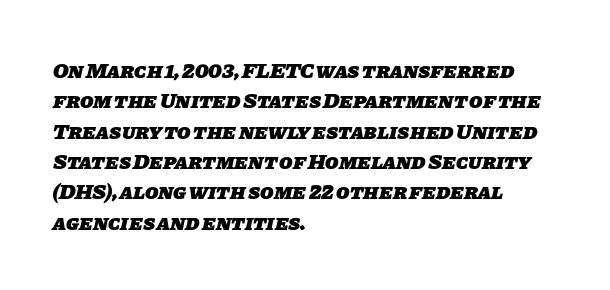
The typesetting leans heavy: a genuine bold. These lines keep a tight, regular rhythm from letter to letter. Regarding leading, the lines here are spaced in the standard way. Each line starts at the same left margin while the right side varies. Any mark beneath the type? The region is blank.
